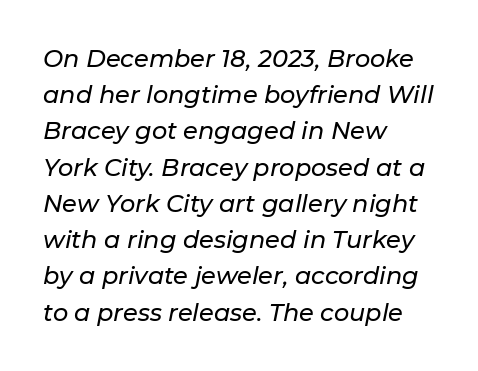
Glance below the letters and you will spot only blank space. In CSS terms this would be text-align: left. Nobody touched the tracking dial on this one. Line spacing here is normal.
